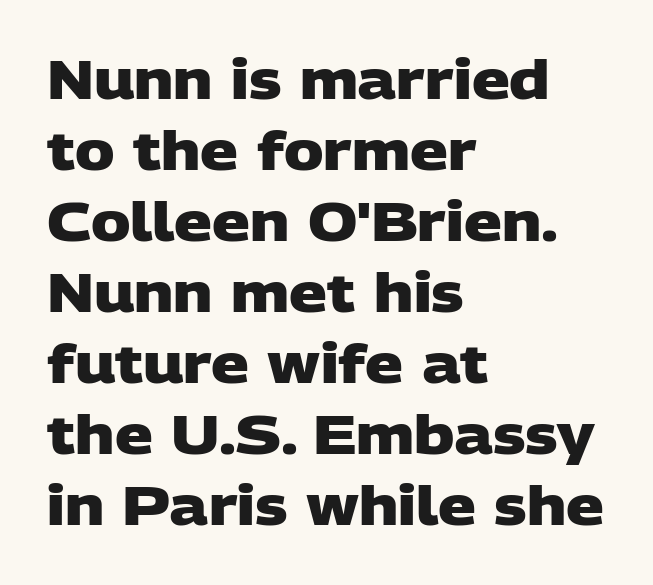
Descenders hang freely into open space. Successive baselines arrive at the customary interval. Look at the stroke-to-counter ratio: heavy, a bold. The typeface chosen for these lines omits serifs. A typesetter would call this proportional, since set widths differ per character. Layout note: lines flush left.
